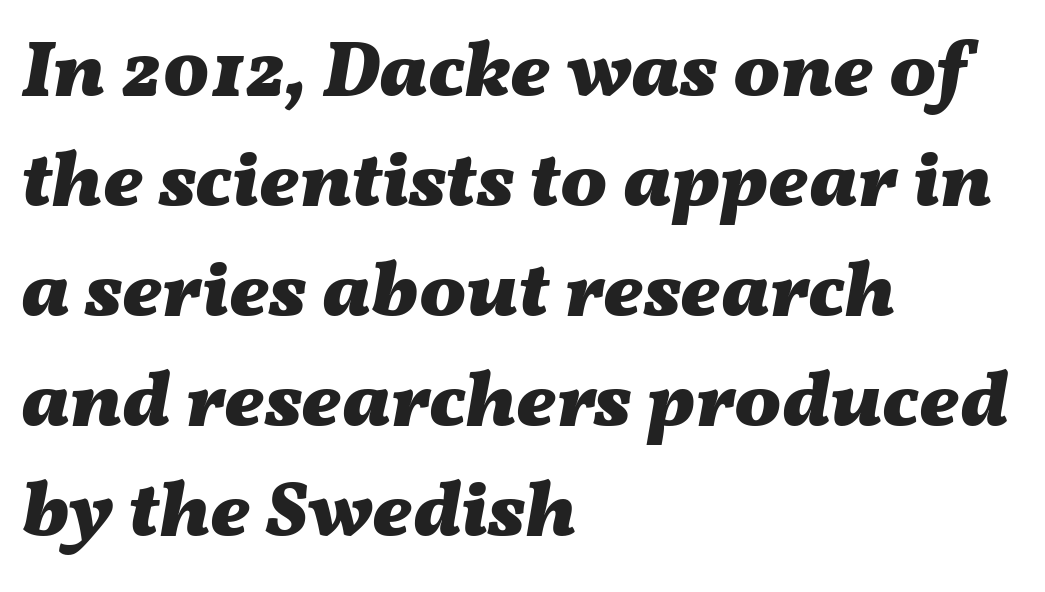
{"italic": "yes", "lean": "right", "slant_degrees": 11, "bold": "yes", "weight": "heavy", "width": "wide", "stroke_contrast": "medium", "x_height": "medium", "monospaced": "no", "underline": "no", "align": "left", "line_spacing": "normal", "line_spacing_ratio": 1.41, "letter_spacing": "normal", "letter_spacing_em": 0.0, "glyph_px": 78}
